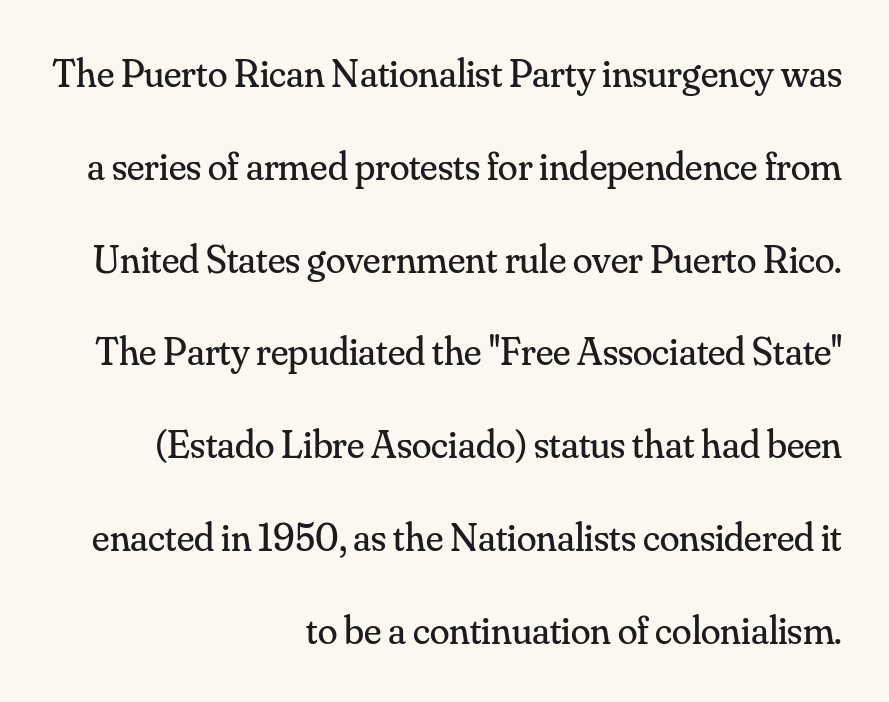
Q: Is the text bold? A: No.
Q: Is the text italic (slanted)? A: No, it is upright.
Q: Is the typeface a serif or a sans-serif typeface? A: Serif.
Q: Is the text underlined? A: No.
Q: How is the paragraph aligned? A: Right-aligned.
Q: Is the spacing between letters normal or unusually wide? A: Normal.
Q: Is the spacing between lines tight, normal or loose? A: Loose.
Q: Width (condensed, normal, or wide)? A: Normal.
Q: Stroke contrast? A: Medium.
Q: x-height? A: Small.
Q: Monospaced? A: No.
